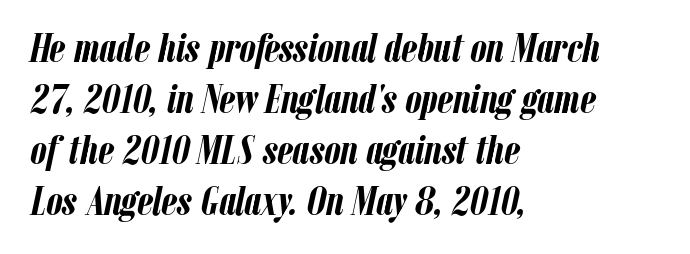
Q: Is the text bold? A: Yes.
Q: Is the text italic (slanted)? A: Yes, it leans right by about 12 degrees.
Q: Is the text underlined? A: No.
Q: How is the paragraph aligned? A: Left-aligned.
Q: Is the spacing between letters normal or unusually wide? A: Normal.
Q: Width (condensed, normal, or wide)? A: Condensed.
Q: Stroke contrast? A: Low.
Q: x-height? A: Medium.
Q: Monospaced? A: No.
